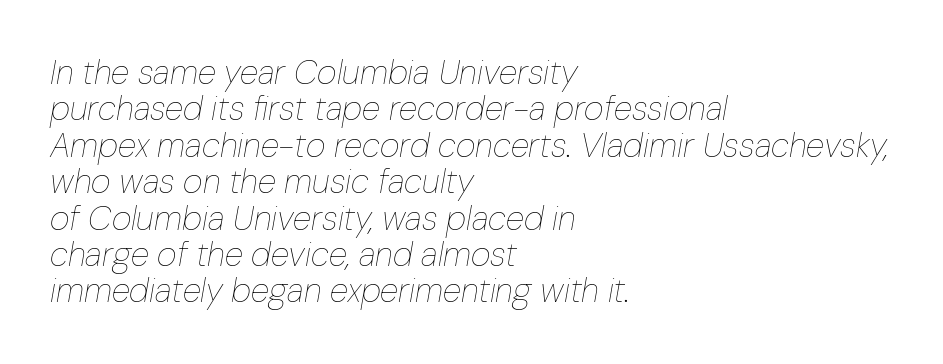
Spacing between characters is what you'd get straight out of the box. Every row of glyphs begins at an identical x-position on the left. Varying glyph widths throughout — classic text-font behaviour. One glance says dense: line gaps are narrower than usual.
